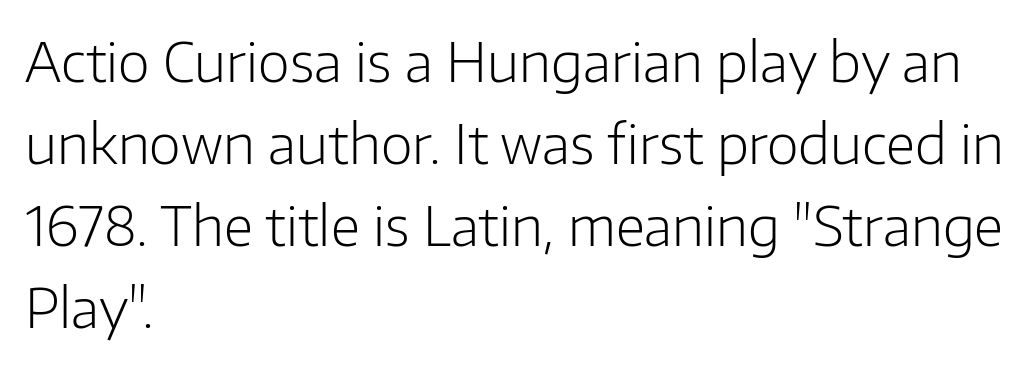
The image shows 55 px light sans-serif type, upright; set left-aligned, normal line spacing (1.49x), normal letter spacing, not underlined; low stroke contrast and a medium x-height.
